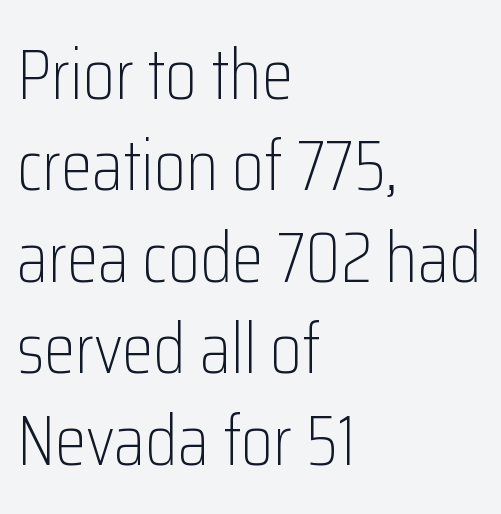
Q: Is the text bold? A: No.
Q: Is the text italic (slanted)? A: No, it is upright.
Q: Is the typeface a serif or a sans-serif typeface? A: Sans-serif.
Q: Is the text underlined? A: No.
Q: How is the paragraph aligned? A: Left-aligned.
Q: Is the spacing between letters normal or unusually wide? A: Normal.
Q: Is the spacing between lines tight, normal or loose? A: Normal.
Q: Width (condensed, normal, or wide)? A: Condensed.
Q: Stroke contrast? A: Low.
Q: x-height? A: Medium.
Q: Monospaced? A: No.
